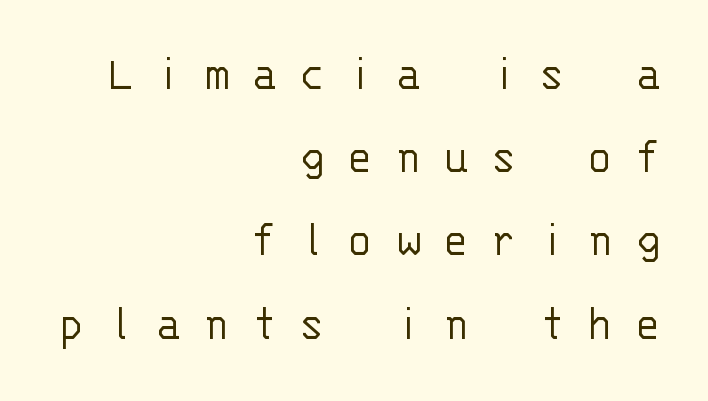
The image shows 53 px light sans-serif type, upright, monospaced; set right-aligned, normal line spacing (1.57x), unusually wide letter spacing (+0.42 em), not underlined; low stroke contrast and a large x-height.
